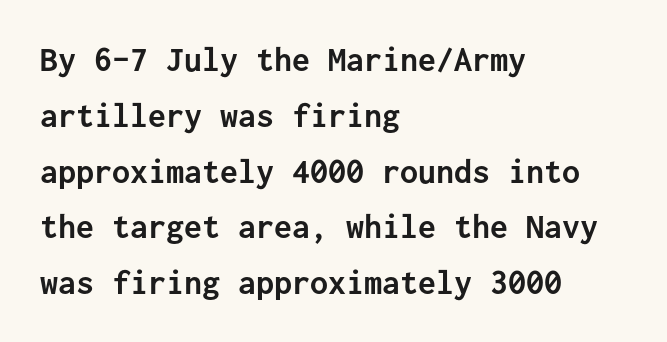
{"serif": "no", "italic": "no", "bold": "yes", "weight": "semibold", "width": "normal", "stroke_contrast": "low", "x_height": "medium", "monospaced": "yes", "underline": "no", "align": "left", "line_spacing": "normal", "line_spacing_ratio": 1.55, "letter_spacing": "normal", "letter_spacing_em": 0.0, "glyph_px": 36}
